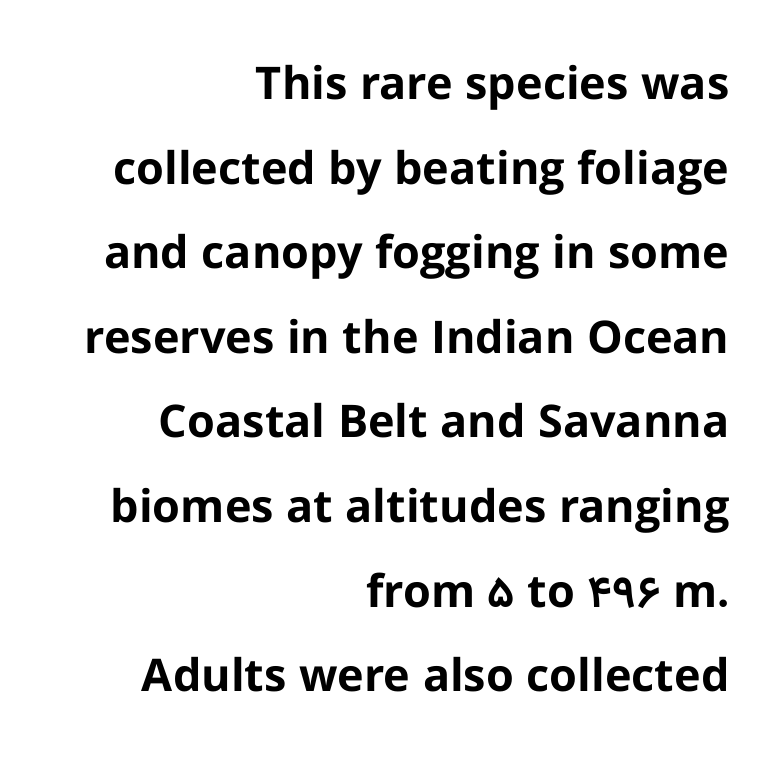
Q: Is the text bold? A: Yes.
Q: Is the text italic (slanted)? A: No, it is upright.
Q: Is the typeface a serif or a sans-serif typeface? A: Sans-serif.
Q: Is the text underlined? A: No.
Q: How is the paragraph aligned? A: Right-aligned.
Q: Is the spacing between letters normal or unusually wide? A: Normal.
Q: Width (condensed, normal, or wide)? A: Normal.
Q: Stroke contrast? A: Low.
Q: x-height? A: Medium.
Q: Monospaced? A: No.
